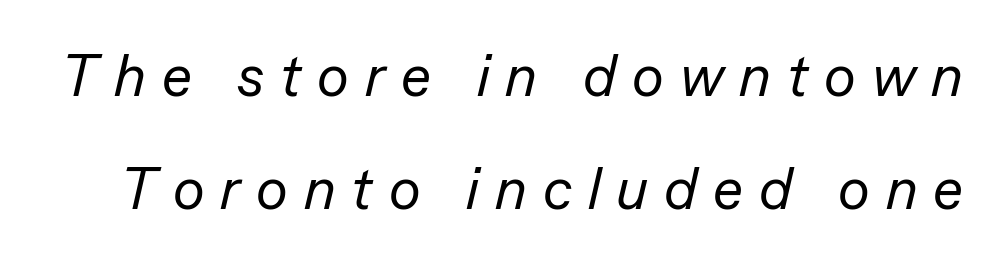
Q: Is the text bold? A: No.
Q: Is the text italic (slanted)? A: Yes, it leans right by about 13 degrees.
Q: Is the text underlined? A: No.
Q: Is the spacing between letters normal or unusually wide? A: Unusually wide.
Q: Is the spacing between lines tight, normal or loose? A: Loose.
Q: Width (condensed, normal, or wide)? A: Normal.
Q: Stroke contrast? A: Low.
Q: x-height? A: Medium.
Q: Monospaced? A: No.
